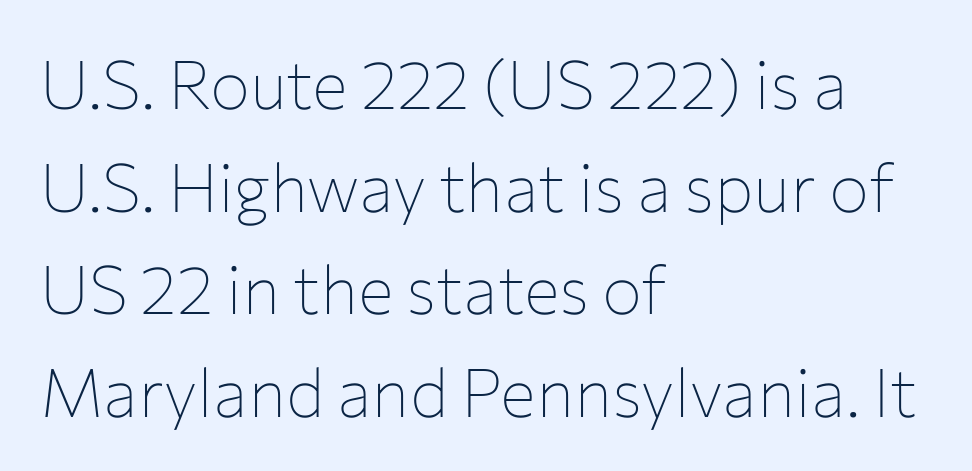
{"serif": "no", "italic": "no", "bold": "no", "weight": "thin", "width": "normal", "stroke_contrast": "low", "x_height": "medium", "monospaced": "no", "underline": "no", "align": "left", "line_spacing": "normal", "line_spacing_ratio": 1.53, "letter_spacing": "normal", "letter_spacing_em": 0.0, "glyph_px": 67}
